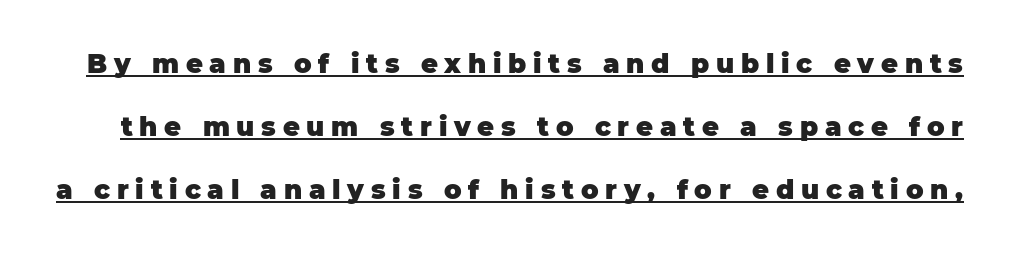
{"italic": "no", "bold": "yes", "underline": "yes", "line_spacing": "loose", "line_spacing_ratio": 2.43, "letter_spacing": "wide", "letter_spacing_em": 0.26, "glyph_px": 26}
